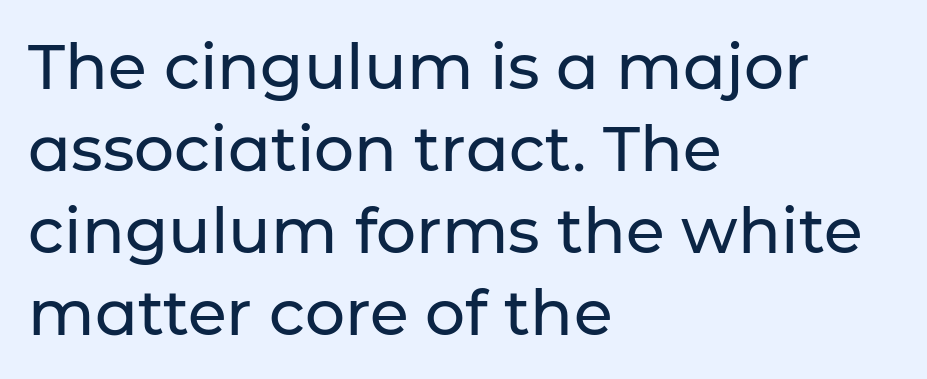
Is this a fixed-width face? No — the glyphs have proportional, varying widths. Vertical spacing — default. A roman cut, with each character standing at attention. The letterforms sit shoulder to shoulder at normal distance. Type without underlining. The letters carry no serifs — their stems end cleanly without finishing strokes.
